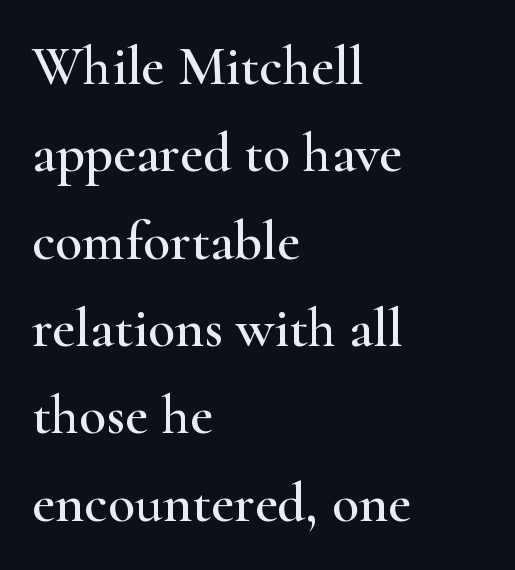
The image shows 56 px wide serif type, upright; set left-aligned, normal line spacing (1.56x), normal letter spacing, not underlined; high stroke contrast and a small x-height.
